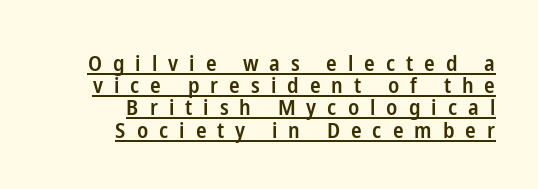
The space between consecutive lines is stingy. A continuous stroke trails under the words, as in a hyperlink. Caption: semibold face, moderately heavy strokes. Caption: expanded tracking, letters set apart.
